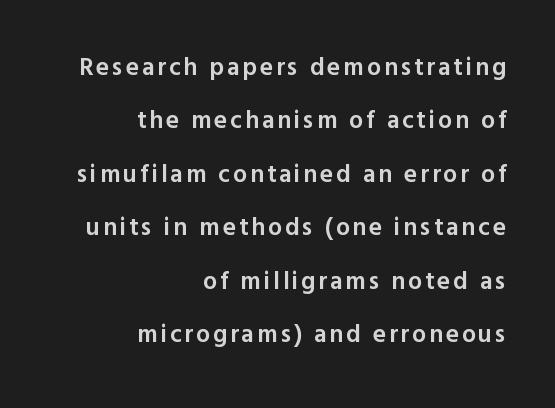
Q: Is the text bold? A: Semi-bold.
Q: Is the text italic (slanted)? A: No, it is upright.
Q: Is the text underlined? A: No.
Q: How is the paragraph aligned? A: Right-aligned.
Q: Is the spacing between lines tight, normal or loose? A: Loose.
